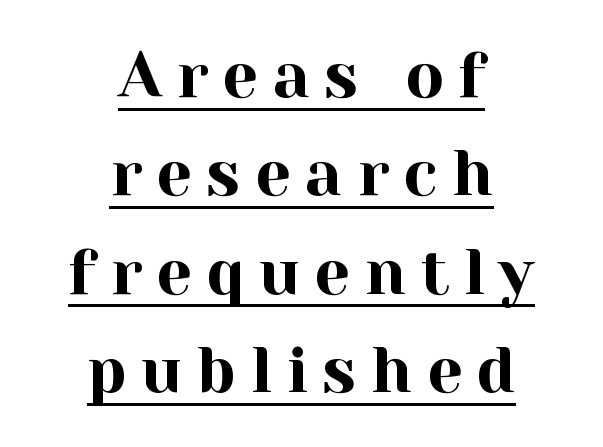
The image shows 63 px serif type, upright; set centered, normal line spacing (1.56x), unusually wide letter spacing (+0.23 em), underlined; a medium x-height.
